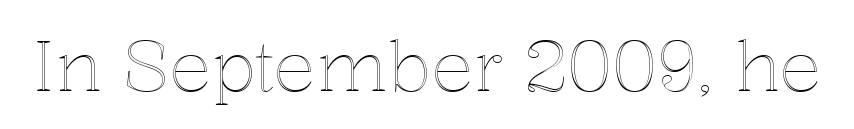
Q: Is the text italic (slanted)? A: No, it is upright.
Q: Is the text underlined? A: No.
Q: Is the spacing between letters normal or unusually wide? A: Normal.
Q: Width (condensed, normal, or wide)? A: Normal.
Q: x-height? A: Medium.
Q: Monospaced? A: No.
